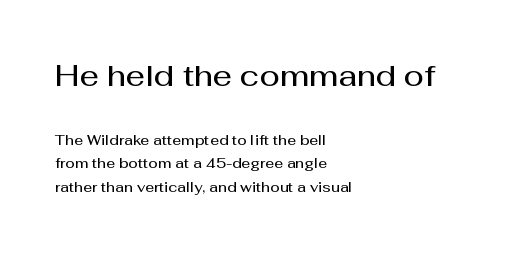
The image shows 30 px semibold sans-serif type, upright; set left-aligned, normal line spacing (1.69x), normal letter spacing, not underlined; the first (top) block is 2.14x larger; medium stroke contrast and a medium x-height.
